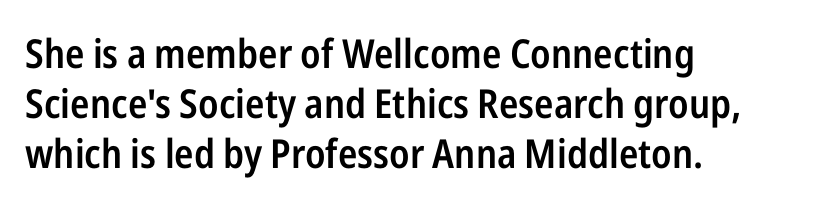
The image shows 40 px semibold, condensed sans-serif type, upright; set left-aligned, normal line spacing (1.25x), normal letter spacing, not underlined; low stroke contrast and a medium x-height.
